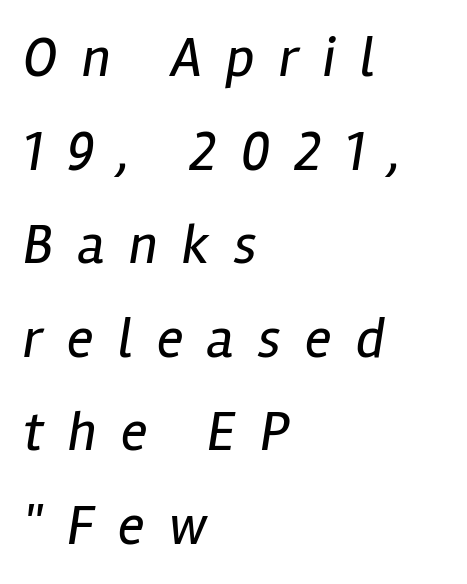
{"italic": "yes", "lean": "right", "slant_degrees": 12, "bold": "no", "weight": "regular", "width": "condensed", "stroke_contrast": "low", "x_height": "medium", "monospaced": "no", "underline": "no", "align": "left", "line_spacing": "normal", "line_spacing_ratio": 1.67, "letter_spacing": "wide", "letter_spacing_em": 0.43, "glyph_px": 56}
